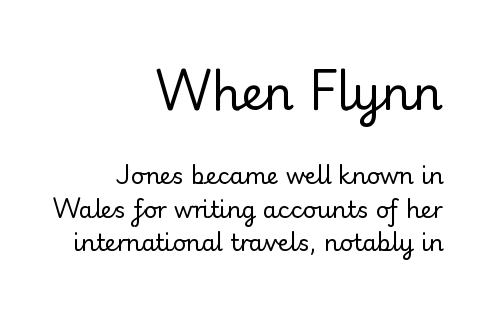
The image shows 46 px regular-weight serif type, upright; set right-aligned, normal line spacing (1.46x), normal letter spacing, not underlined; the first (top) block is 2.0x larger; low stroke contrast and a small x-height.
